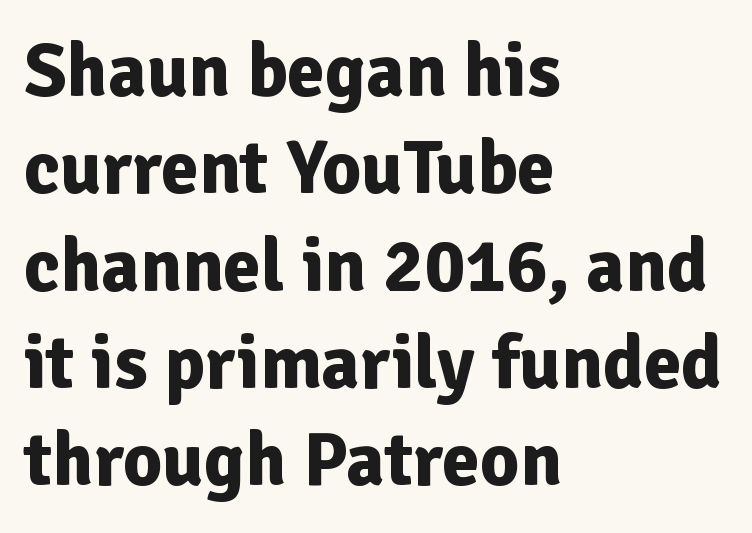
The image shows 76 px bold sans-serif type, upright; set left-aligned, normal line spacing (1.28x), normal letter spacing, not underlined; low stroke contrast and a medium x-height.
